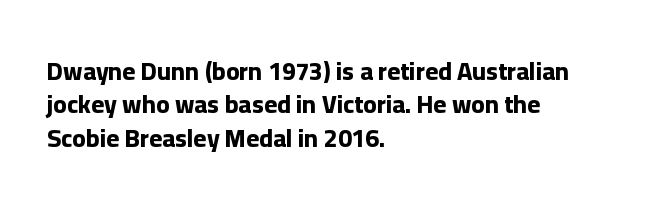
Notice how the passage keeps a crisp vertical edge on the left only. Ordinary non-slanted type is in use. This sample uses plain, unmodified letter spacing. Strong, thick strokes mark this as bold type. Normally led — the rows are evenly, conventionally spaced.
